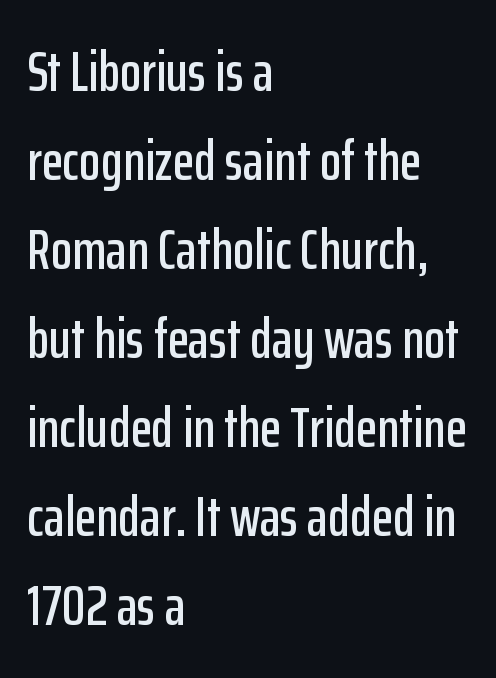
Q: Is the text italic (slanted)? A: No, it is upright.
Q: Is the typeface a serif or a sans-serif typeface? A: Sans-serif.
Q: Is the text underlined? A: No.
Q: How is the paragraph aligned? A: Left-aligned.
Q: Is the spacing between letters normal or unusually wide? A: Normal.
Q: Is the spacing between lines tight, normal or loose? A: Normal.
Q: Width (condensed, normal, or wide)? A: Condensed.
Q: Stroke contrast? A: Low.
Q: x-height? A: Medium.
Q: Monospaced? A: No.
